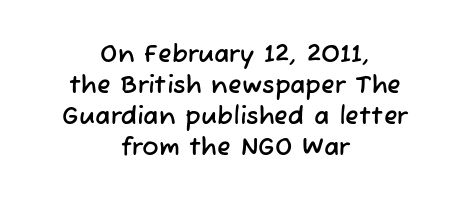
The image shows 25 px text type; set centered, line spacing 1.24x, normal letter spacing, not underlined.
